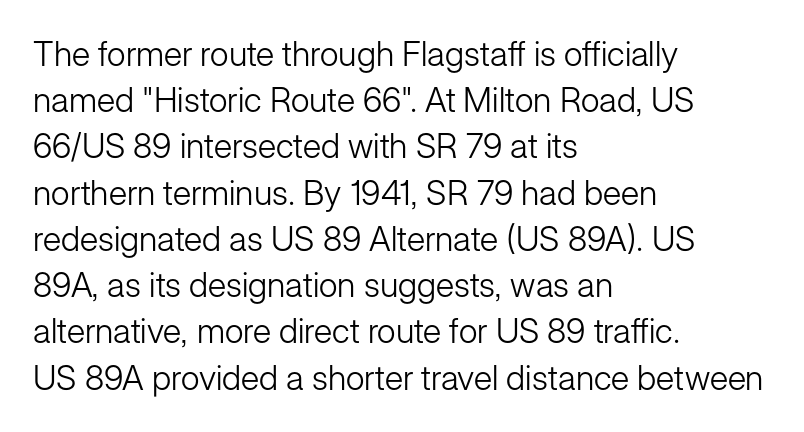
The image shows 34 px light sans-serif type, upright; set left-aligned, normal line spacing (1.36x), normal letter spacing, not underlined; low stroke contrast and a medium x-height.
